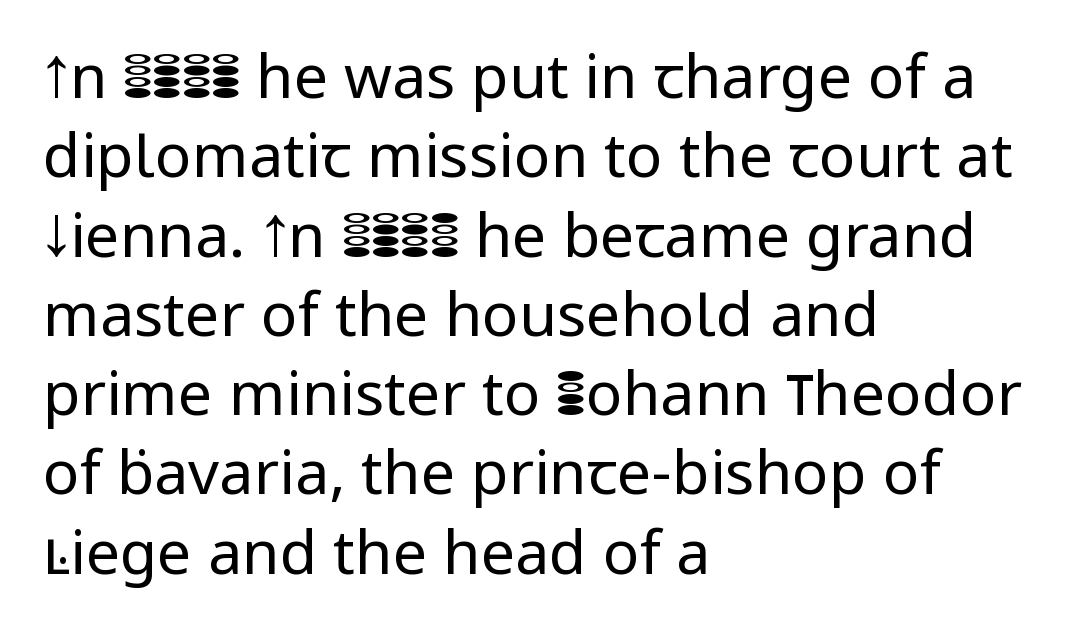
Underlining? Definitely not there. Spacing verdict: proportional, widths tailored to each character. Typographically, this falls in the sans-serif category. No italicization has been applied; the sample stays upright. Line starts are locked; line ends wander.
